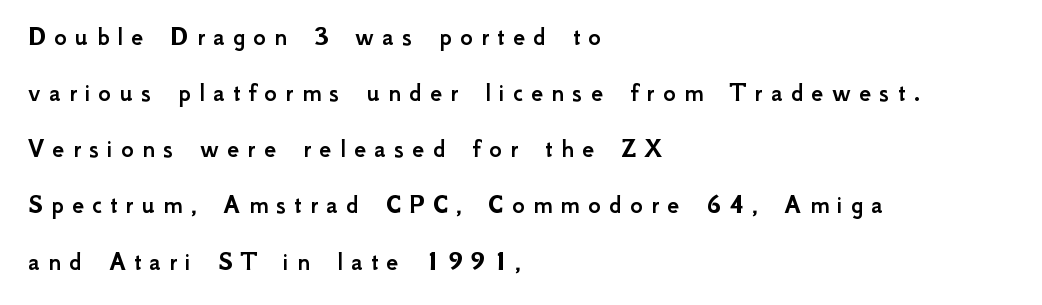
The image shows 27 px text type, upright; set left-aligned, loose line spacing (2.08x), unusually wide letter spacing (+0.3 em), not underlined.
